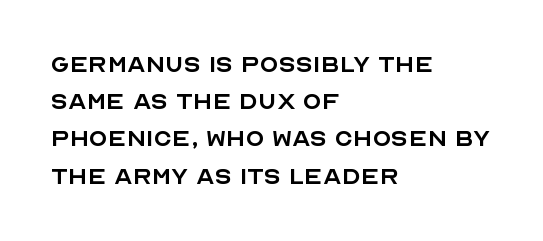
The image shows 30 px regular-weight sans-serif type, upright; set left-aligned, line spacing 1.24x, normal letter spacing, not underlined; a large x-height.
